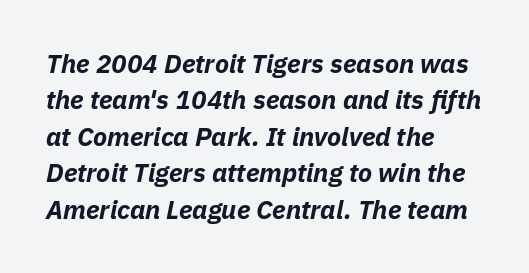
Q: Is the text bold? A: Yes.
Q: Is the text italic (slanted)? A: Yes, it leans right by about 11 degrees.
Q: Is the text underlined? A: No.
Q: How is the paragraph aligned? A: Left-aligned.
Q: Is the spacing between letters normal or unusually wide? A: Normal.
Q: Is the spacing between lines tight, normal or loose? A: Normal.
